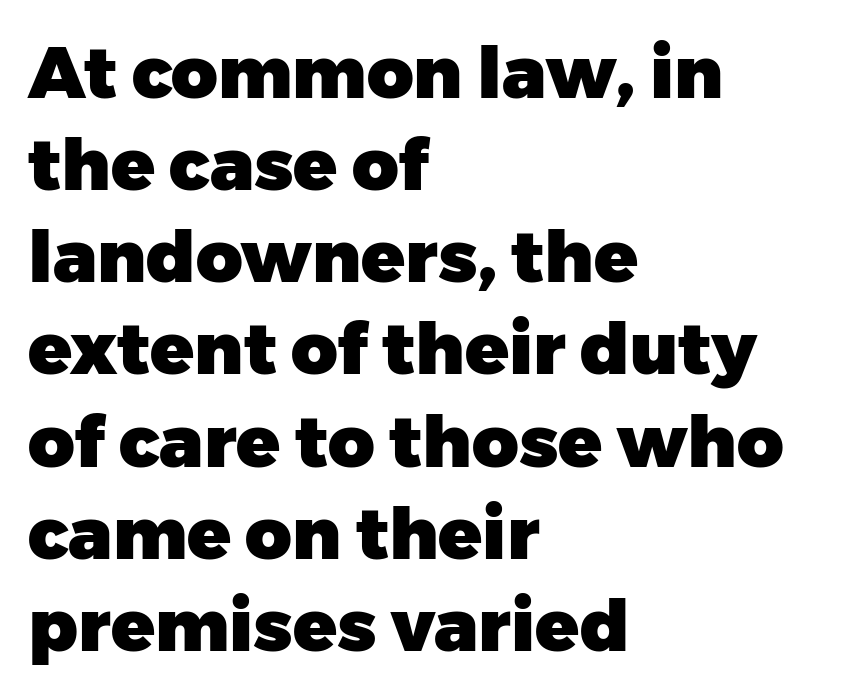
Q: Is the text bold? A: Yes.
Q: Is the text italic (slanted)? A: No, it is upright.
Q: Is the typeface a serif or a sans-serif typeface? A: Sans-serif.
Q: Is the text underlined? A: No.
Q: How is the paragraph aligned? A: Left-aligned.
Q: Is the spacing between letters normal or unusually wide? A: Normal.
Q: Is the spacing between lines tight, normal or loose? A: Normal.
Q: Width (condensed, normal, or wide)? A: Normal.
Q: Stroke contrast? A: Low.
Q: x-height? A: Medium.
Q: Monospaced? A: No.
